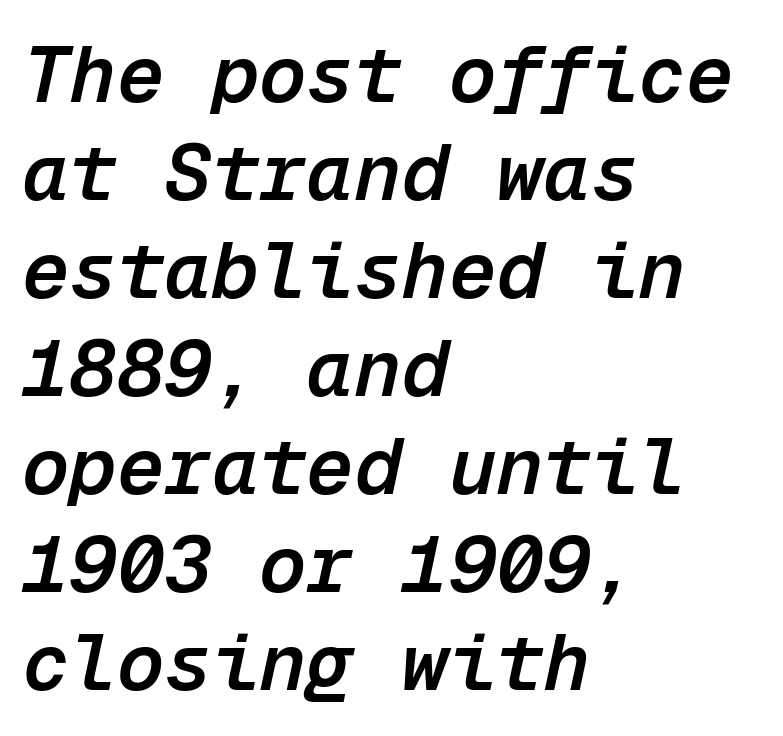
Observe the ordinary spacing: letters are neighbours, not strangers. The specimen reads as italic at a glance. Every row of glyphs begins at an identical x-position on the left. This is moderately heavy type, rendered in semibold.
